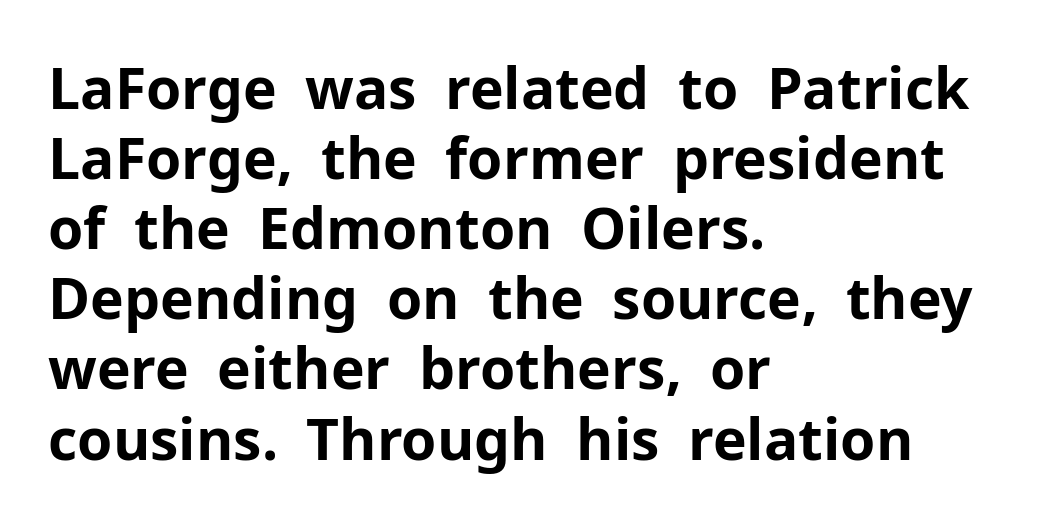
No feet cap the strokes, marking this as sans-serif type. The gaps between neighbouring characters are ordinary and unremarkable. It's the straight-up-and-down kind of type. Type without underlining. You could not count columns in this text — the font is proportionally spaced.
